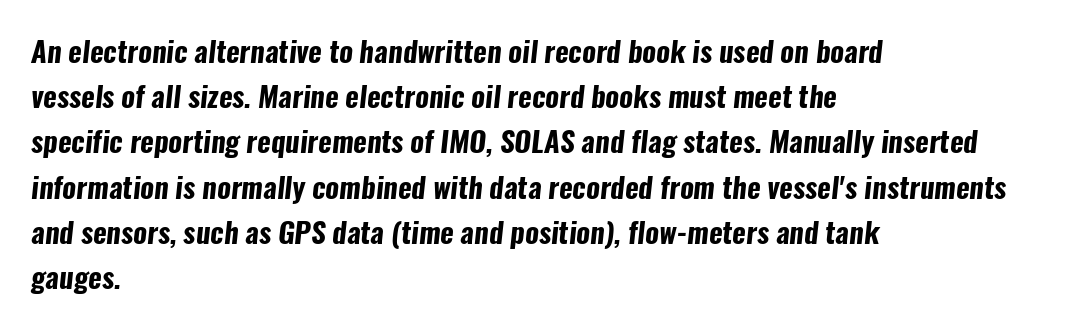
Q: Is the text bold? A: Yes.
Q: Is the typeface a serif or a sans-serif typeface? A: Sans-serif.
Q: Is the text underlined? A: No.
Q: How is the paragraph aligned? A: Left-aligned.
Q: Is the spacing between letters normal or unusually wide? A: Normal.
Q: Is the spacing between lines tight, normal or loose? A: Normal.
Q: Width (condensed, normal, or wide)? A: Condensed.
Q: Stroke contrast? A: Low.
Q: x-height? A: Medium.
Q: Monospaced? A: No.
